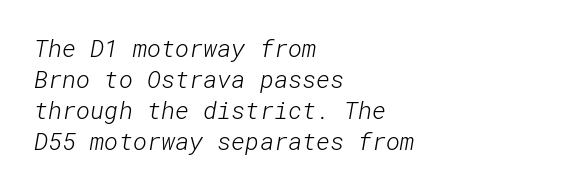
Descenders hang freely into open space. Weight: regular or lighter. One glance says typical: line gaps are just what's usual. You could call the tracking neutral — neither tight nor loose. If you drew a ruler down the left edge, every line would touch it.
